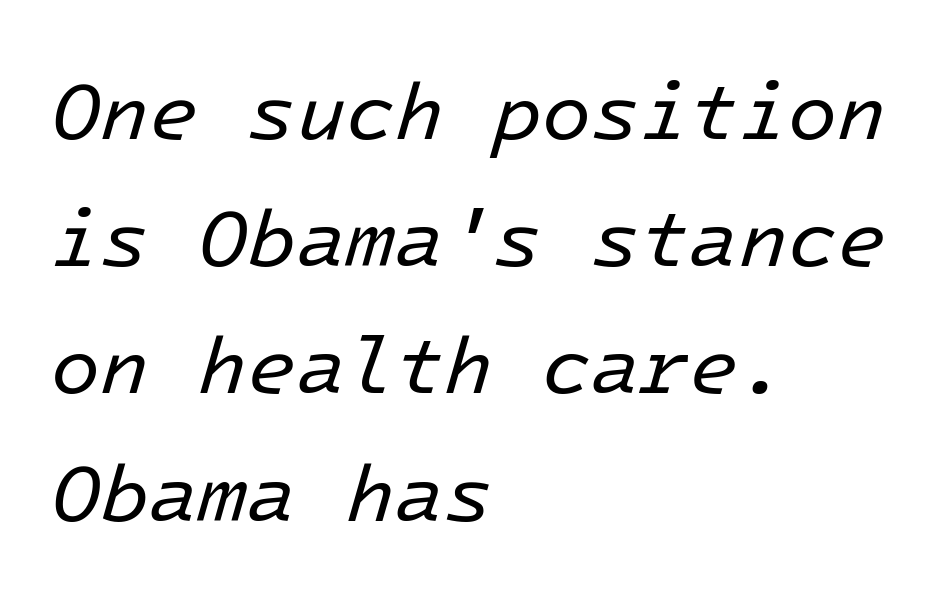
Q: Is the text bold? A: No.
Q: Is the text italic (slanted)? A: Yes, it leans right by about 16 degrees.
Q: Is the text underlined? A: No.
Q: How is the paragraph aligned? A: Left-aligned.
Q: Is the spacing between letters normal or unusually wide? A: Normal.
Q: Is the spacing between lines tight, normal or loose? A: Normal.
Q: Width (condensed, normal, or wide)? A: Normal.
Q: Stroke contrast? A: Low.
Q: x-height? A: Medium.
